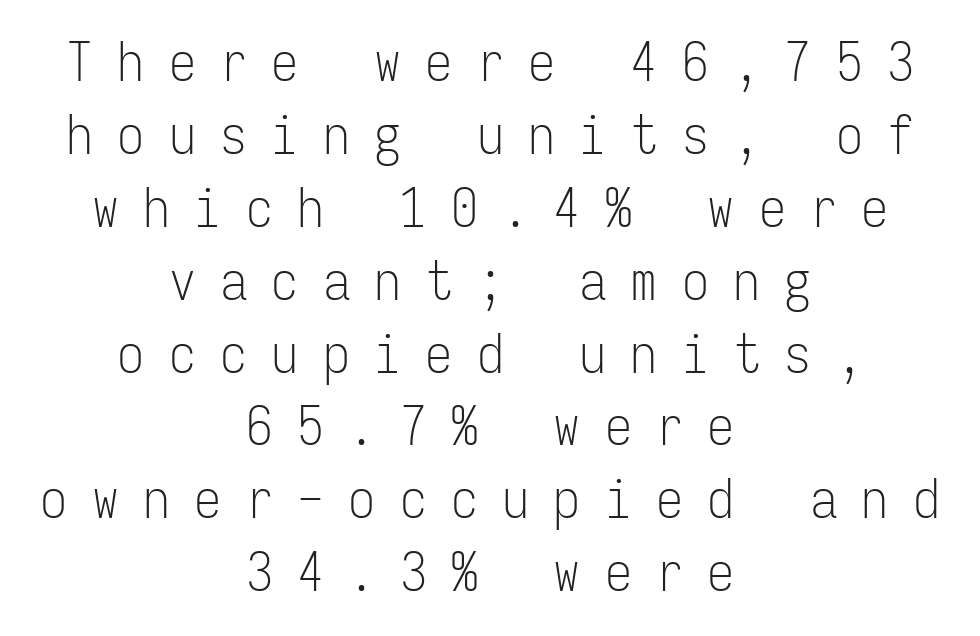
Q: Is the text bold? A: No.
Q: Is the text italic (slanted)? A: No, it is upright.
Q: Is the typeface a serif or a sans-serif typeface? A: Sans-serif.
Q: Is the text underlined? A: No.
Q: How is the paragraph aligned? A: Centered.
Q: Is the spacing between letters normal or unusually wide? A: Unusually wide.
Q: Is the spacing between lines tight, normal or loose? A: Normal.
Q: Width (condensed, normal, or wide)? A: Condensed.
Q: Stroke contrast? A: Low.
Q: x-height? A: Medium.
Q: Monospaced? A: Yes.
